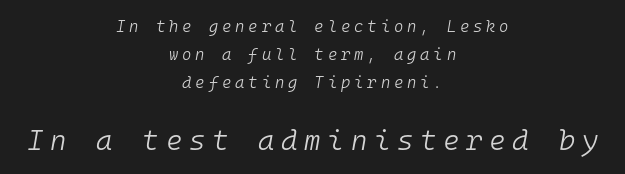
{"italic": "yes", "lean": "right", "slant_degrees": 10, "bold": "no", "weight": "light", "width": "normal", "stroke_contrast": "low", "x_height": "medium", "monospaced": "yes", "underline": "no", "align": "center", "line_spacing_ratio": 1.76, "letter_spacing": "wide", "letter_spacing_em": 0.24, "larger_block": "second", "size_ratio": 1.75, "glyph_px": 28}
